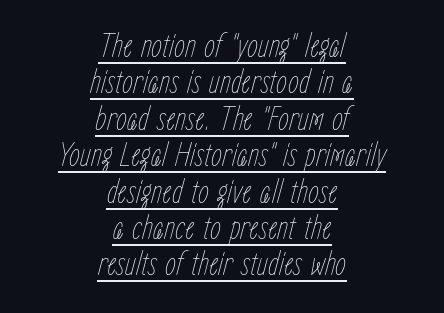
The gaps between neighbouring characters are ordinary and unremarkable. The rendering uses natural spacing where letterforms have individual widths. The whitespace from short lines is split evenly between both sides. The passage shown is not bold in any degree.
